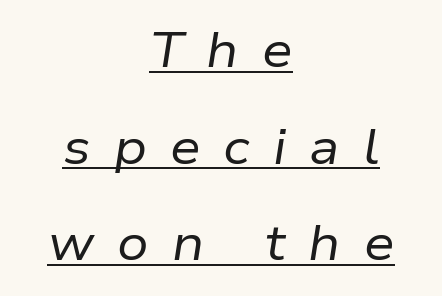
{"italic": "yes", "lean": "right", "slant_degrees": 9, "bold": "no", "weight": "regular", "width": "normal", "stroke_contrast": "low", "x_height": "medium", "monospaced": "no", "underline": "yes", "align": "center", "line_spacing": "loose", "line_spacing_ratio": 1.97, "letter_spacing": "wide", "letter_spacing_em": 0.47, "glyph_px": 49}
